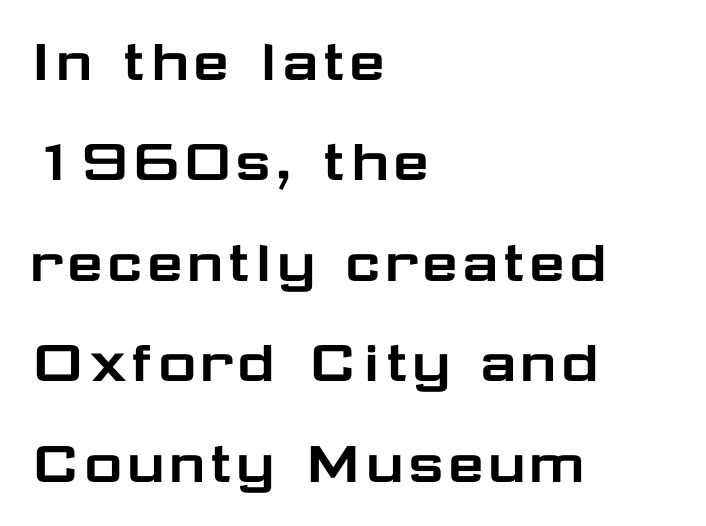
This is sans-serif lettering, the kind often seen on screens and signage. Proportional: the letters do not fall into vertical columns. Where is the straight margin? On the left. This sample uses an upright cut, with every glyph sitting square on the baseline. Honestly, the letter spacing is just normal — you wouldn't notice it. Vertical spacing — default.
